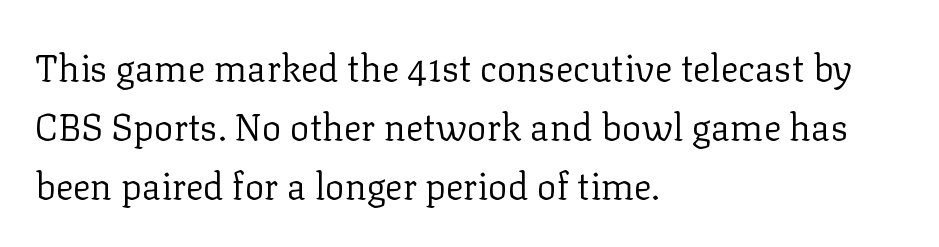
{"serif": "yes", "italic": "no", "bold": "no", "weight": "regular", "width": "normal", "stroke_contrast": "low", "x_height": "medium", "monospaced": "no", "underline": "no", "align": "left", "line_spacing": "normal", "line_spacing_ratio": 1.59, "letter_spacing": "normal", "letter_spacing_em": 0.0, "glyph_px": 37}
